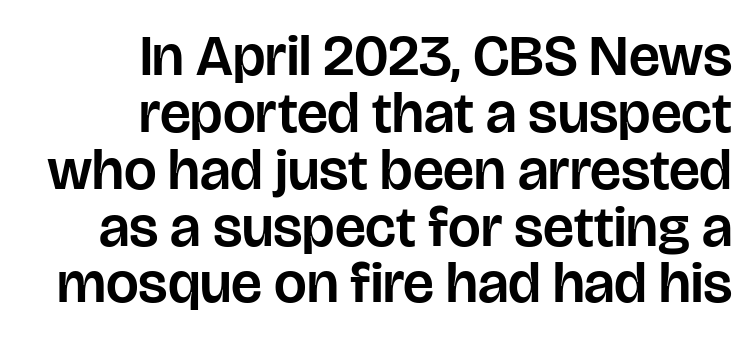
It's the straight-up-and-down kind of type. Each letter keeps its own natural width here, so spacing adapts to shape. Letter spacing: default. The rendering uses a small line-height, squeezing the rows. The lines are quadded right.
